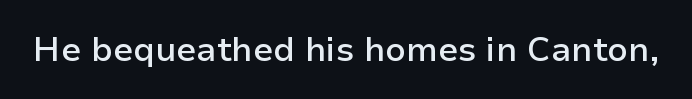
The image shows 34 px semibold sans-serif type, upright; set normal letter spacing, not underlined; low stroke contrast and a medium x-height.
